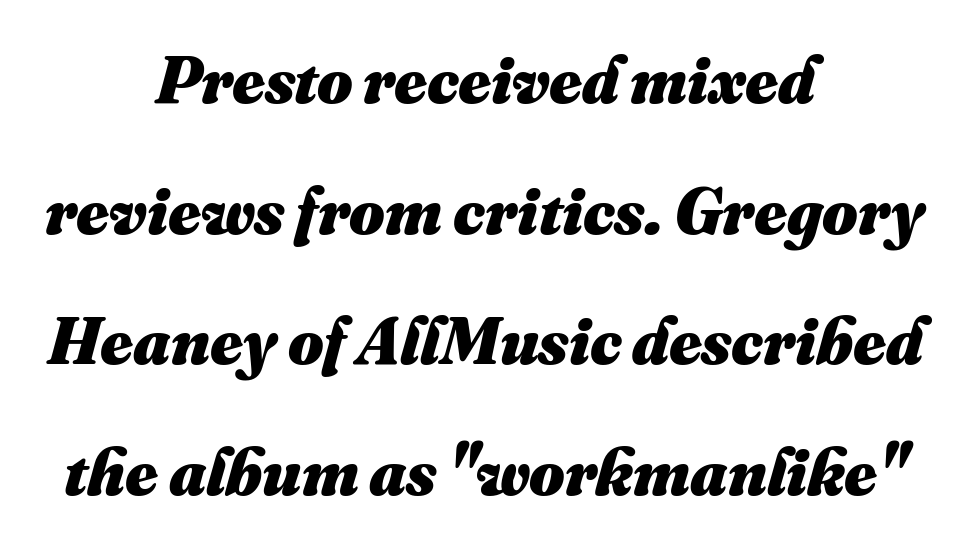
{"bold": "yes", "weight": "heavy", "width": "normal", "stroke_contrast": "medium", "x_height": "small", "monospaced": "no", "underline": "no", "align": "center", "line_spacing": "loose", "line_spacing_ratio": 1.92, "letter_spacing": "normal", "letter_spacing_em": 0.0, "glyph_px": 68}
